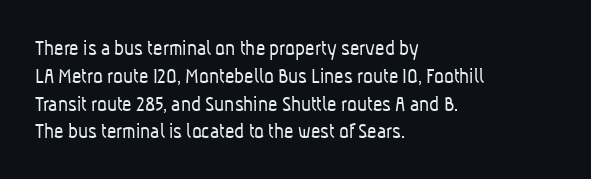
Quick note: underline off. Students, note that the glyphs here touch the page at normal intervals. Vertical stems look standard width or narrower in stroke. These lines are set flush left with a ragged right edge.
